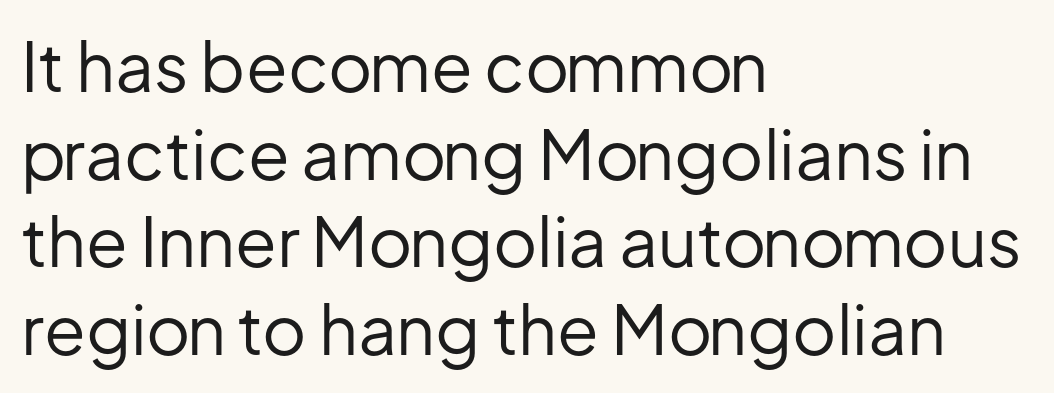
{"serif": "no", "italic": "no", "bold": "no", "weight": "regular", "width": "normal", "stroke_contrast": "low", "x_height": "medium", "monospaced": "no", "underline": "no", "align": "left", "line_spacing": "normal", "line_spacing_ratio": 1.29, "letter_spacing": "normal", "letter_spacing_em": 0.0, "glyph_px": 68}
